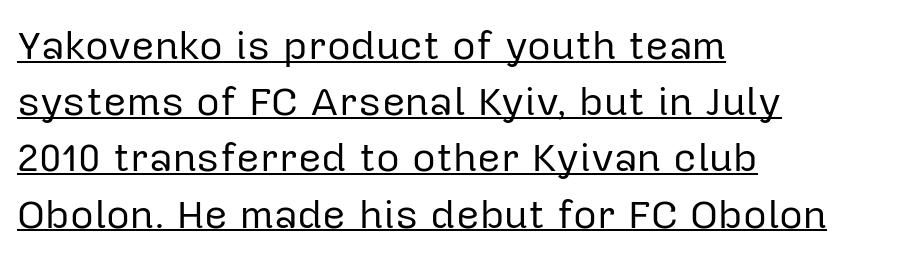
The image shows 41 px regular-weight sans-serif type, upright; set left-aligned, normal line spacing (1.37x), normal letter spacing, underlined; low stroke contrast and a medium x-height.
